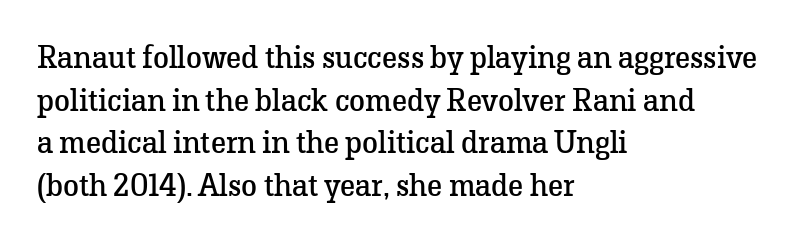
The area under the type is left untouched. Each letter's strokes conclude with small projecting serifs. The font sits on the lighter half of the weight spectrum, regular included. If you drew a line through each stem, it would be perfectly vertical. Which margin do the lines hug? The left one — the right edge is uneven. Here the glyphs are tracked normally, forming tight word shapes.
